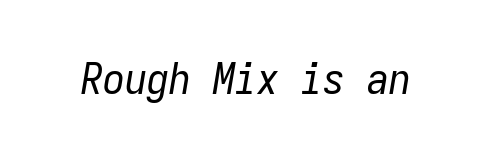
{"italic": "yes", "lean": "right", "slant_degrees": 9, "bold": "no", "weight": "regular", "width": "condensed", "stroke_contrast": "low", "x_height": "medium", "monospaced": "yes", "underline": "no", "letter_spacing": "normal", "letter_spacing_em": 0.0, "glyph_px": 44}
